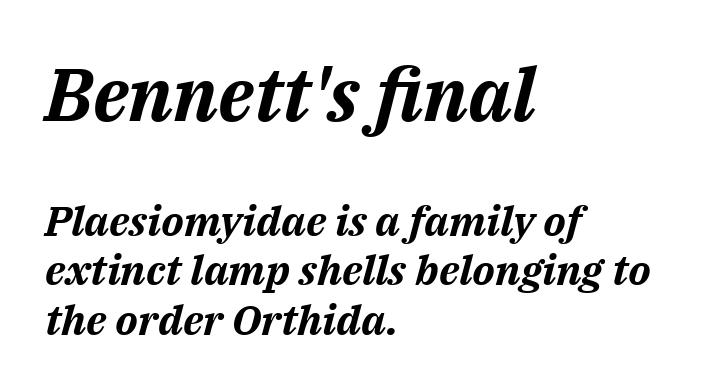
The image shows 74 px bold type, italic (leaning right); set left-aligned, line spacing 1.18x, normal letter spacing, not underlined; the first (top) block is 1.76x larger; medium stroke contrast and a medium x-height.
